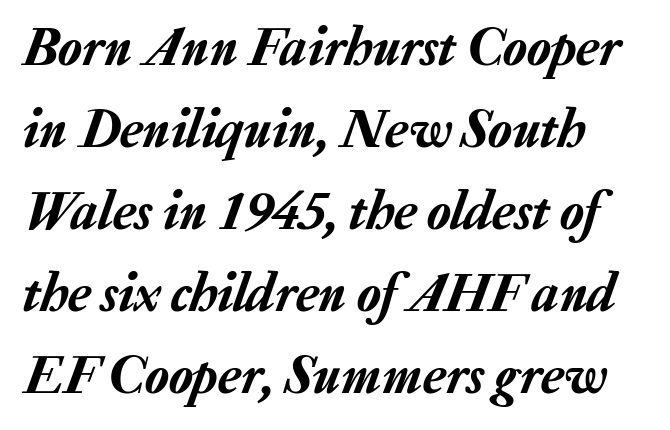
{"italic": "yes", "lean": "right", "slant_degrees": 20, "width": "normal", "stroke_contrast": "low", "x_height": "medium", "monospaced": "no", "underline": "no", "line_spacing": "normal", "line_spacing_ratio": 1.49, "letter_spacing": "normal", "letter_spacing_em": 0.0, "glyph_px": 55}
